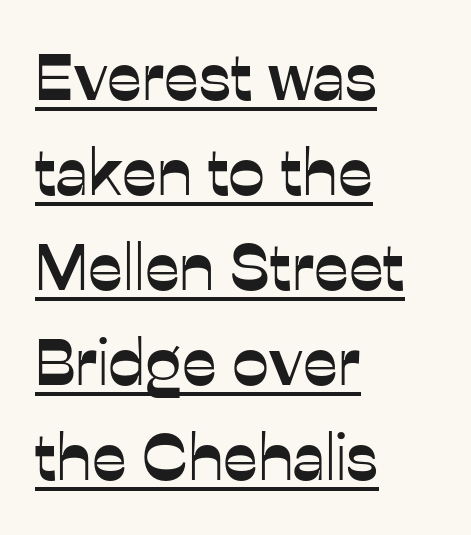
The image shows 66 px sans-serif type, upright; set left-aligned, normal line spacing (1.44x), normal letter spacing, underlined; low stroke contrast and a medium x-height.
